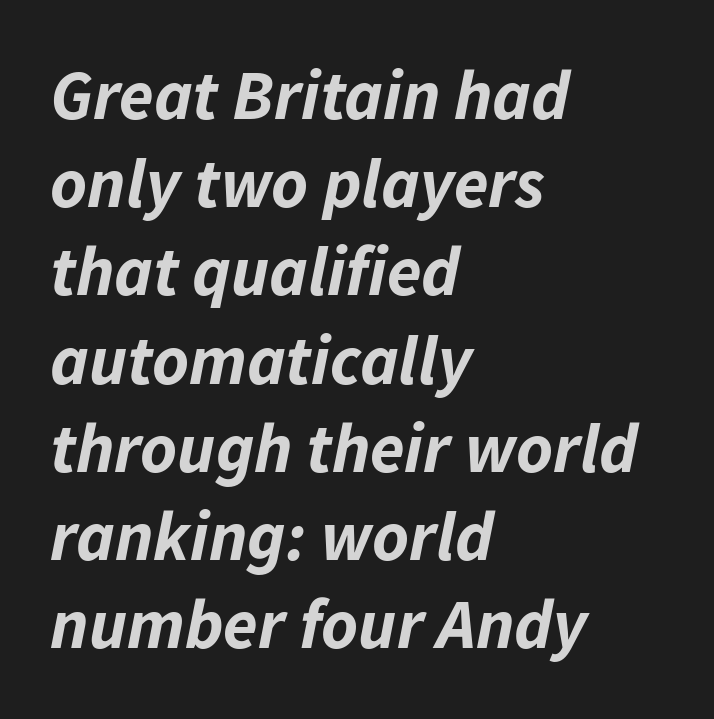
Yep, that's italic — everything's leaning. Layout note: lines flush left. This sample has the flowing, uneven cadence of proportional lettering. Compared with an ordinary text face, these strokes are far heavier — a full bold. Plain, unruled lines of type.
